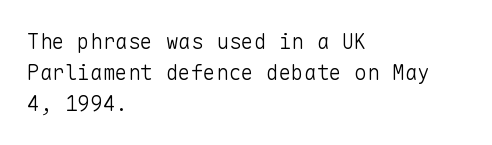
{"italic": "no", "bold": "no", "underline": "no", "align": "left", "line_spacing": "normal", "line_spacing_ratio": 1.47, "letter_spacing": "normal", "letter_spacing_em": 0.0, "glyph_px": 21}
